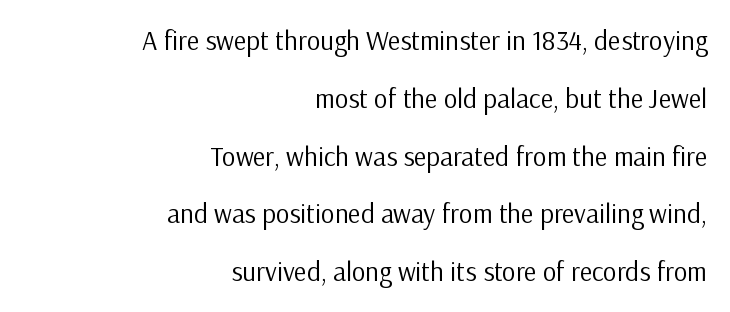
If you drew a ruler down the right edge, every line would touch it. Nothing unusual about the tracking: characters are spaced as the font intends. The strokes are not fattened; the text isn't bold. Glance below the letters and you will spot only blank space. Whoever set this chose breathing room over compactness in the vertical rhythm. The letters stand upright; this is a roman face.
